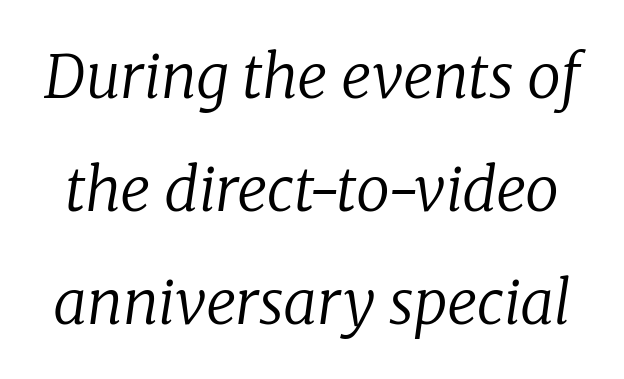
Italic? Definitely — the glyphs are oblique. Serifs: yes, visible at the terminals of the letterforms. Proportional: the letters do not fall into vertical columns. Vertical stems look standard width or narrower in stroke.
